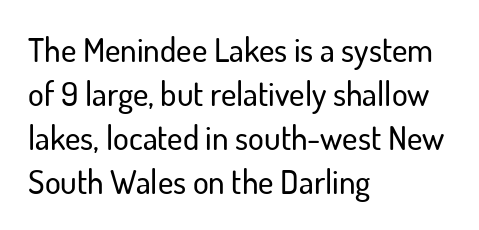
Q: Is the text italic (slanted)? A: No, it is upright.
Q: Is the typeface a serif or a sans-serif typeface? A: Sans-serif.
Q: Is the text underlined? A: No.
Q: How is the paragraph aligned? A: Left-aligned.
Q: Is the spacing between letters normal or unusually wide? A: Normal.
Q: Is the spacing between lines tight, normal or loose? A: Normal.
Q: Width (condensed, normal, or wide)? A: Normal.
Q: Stroke contrast? A: Low.
Q: x-height? A: Small.
Q: Monospaced? A: No.
